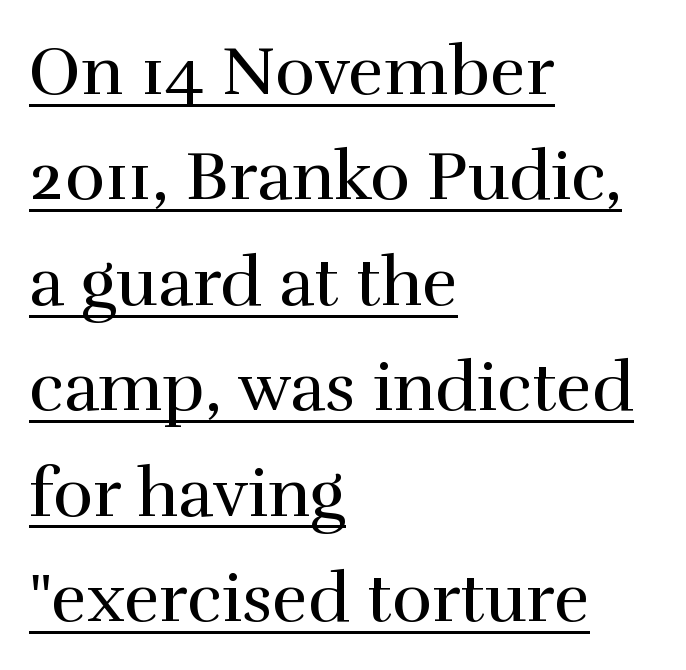
The rag falls on the right side of this text block. Is there any slant? The stems are plumb. A typesetter would call this zero additional tracking. Think standard paragraph weight, or any step lighter than that. Proportional: the letters do not fall into vertical columns.
